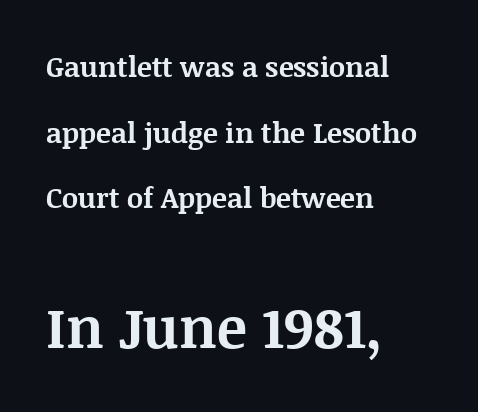
Q: Is the text bold? A: Yes.
Q: Is the text italic (slanted)? A: No, it is upright.
Q: Is the typeface a serif or a sans-serif typeface? A: Serif.
Q: Is the text underlined? A: No.
Q: How is the paragraph aligned? A: Left-aligned.
Q: Is the spacing between letters normal or unusually wide? A: Normal.
Q: Is the spacing between lines tight, normal or loose? A: Loose.
Q: Which block of text is set in a larger size, the first (top) or the second (bottom)? A: The second (bottom) one.
Q: Width (condensed, normal, or wide)? A: Normal.
Q: Stroke contrast? A: Medium.
Q: x-height? A: Large.
Q: Monospaced? A: No.
